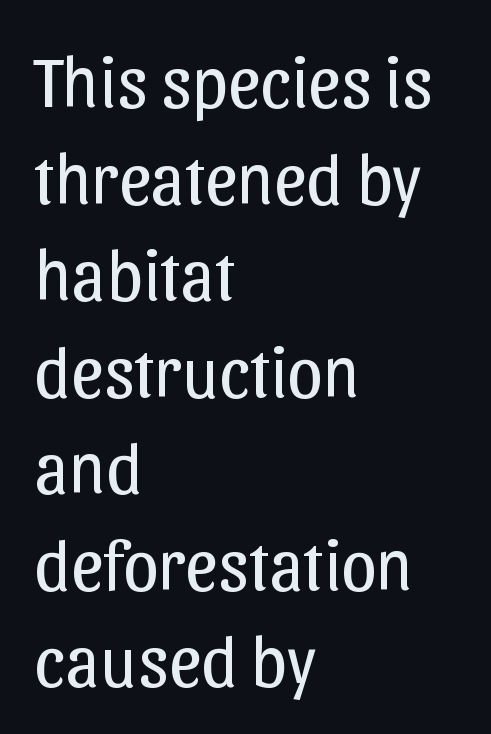
The image shows 71 px regular-weight sans-serif type, upright; set left-aligned, normal line spacing (1.36x), normal letter spacing, not underlined; low stroke contrast and a medium x-height.
